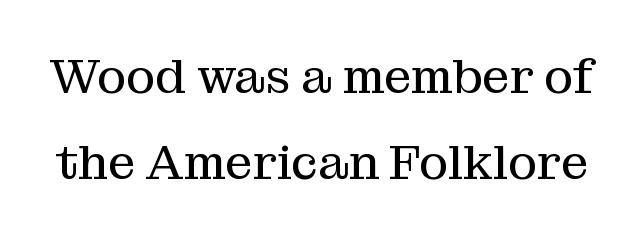
Q: Is the text bold? A: No.
Q: Is the text italic (slanted)? A: No, it is upright.
Q: Is the typeface a serif or a sans-serif typeface? A: Serif.
Q: Is the text underlined? A: No.
Q: Is the spacing between letters normal or unusually wide? A: Normal.
Q: Width (condensed, normal, or wide)? A: Normal.
Q: Stroke contrast? A: Medium.
Q: x-height? A: Medium.
Q: Monospaced? A: No.
